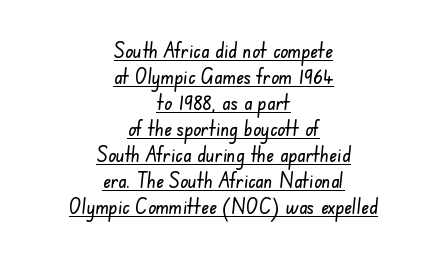
The image shows 21 px text type; set centered, line spacing 1.24x, normal letter spacing, underlined.
